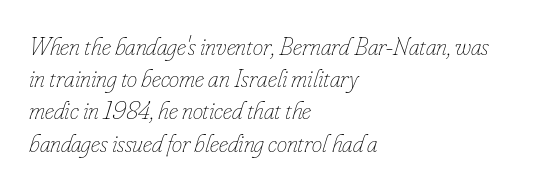
The image shows 26 px text type, italic (leaning right); set left-aligned, line spacing 1.24x, normal letter spacing, not underlined.
